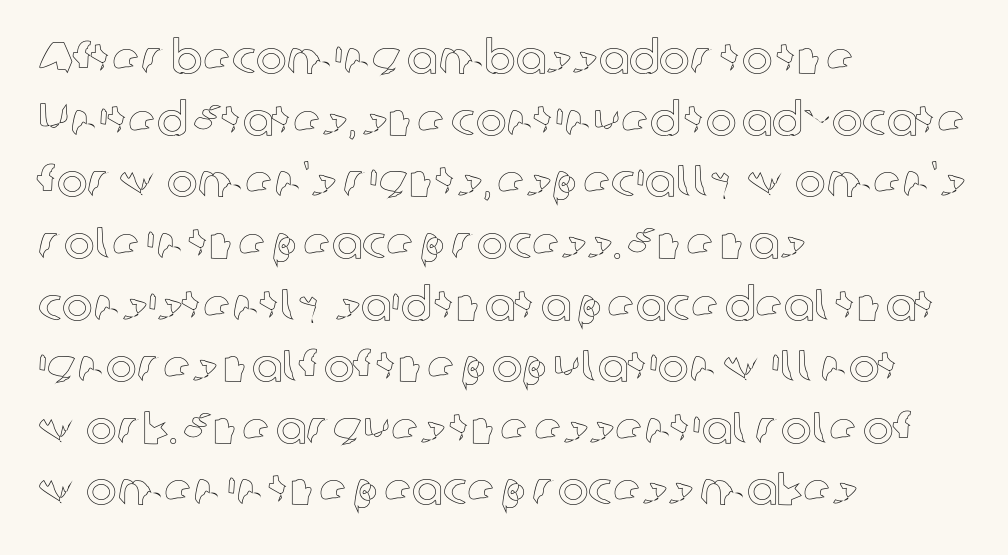
{"italic": "no", "width": "normal", "x_height": "medium", "monospaced": "no", "underline": "no", "align": "left", "line_spacing": "normal", "line_spacing_ratio": 1.34, "letter_spacing": "normal", "letter_spacing_em": 0.0, "glyph_px": 46}
